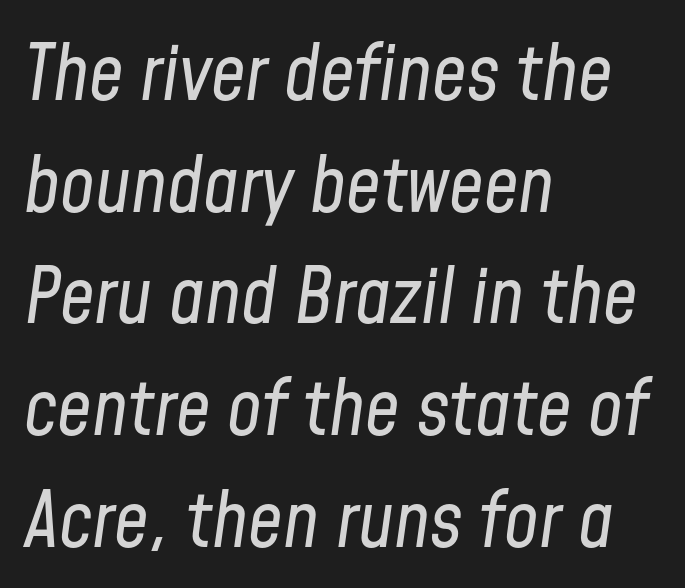
{"italic": "yes", "lean": "right", "slant_degrees": 8, "bold": "no", "weight": "regular", "width": "condensed", "stroke_contrast": "low", "x_height": "medium", "monospaced": "no", "underline": "no", "align": "left", "line_spacing": "normal", "line_spacing_ratio": 1.45, "letter_spacing": "normal", "letter_spacing_em": 0.0, "glyph_px": 77}
